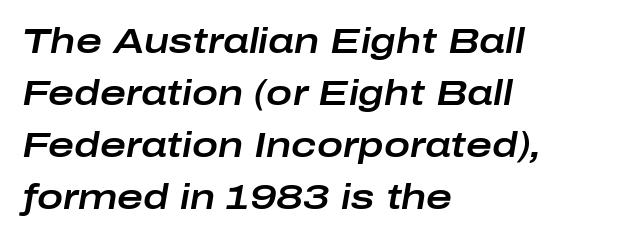
Q: Is the text italic (slanted)? A: Yes, it leans right by about 10 degrees.
Q: Is the text underlined? A: No.
Q: How is the paragraph aligned? A: Left-aligned.
Q: Is the spacing between letters normal or unusually wide? A: Normal.
Q: Is the spacing between lines tight, normal or loose? A: Normal.
Q: Width (condensed, normal, or wide)? A: Wide.
Q: Stroke contrast? A: Low.
Q: x-height? A: Medium.
Q: Monospaced? A: No.
